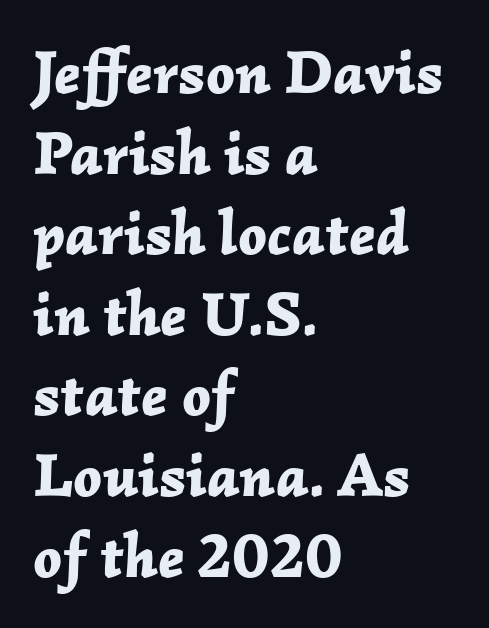
{"italic": "yes", "lean": "right", "slant_degrees": 2, "bold": "yes", "weight": "bold", "width": "normal", "stroke_contrast": "low", "x_height": "medium", "monospaced": "no", "underline": "no", "align": "left", "line_spacing": "normal", "line_spacing_ratio": 1.3, "letter_spacing": "normal", "letter_spacing_em": 0.0, "glyph_px": 62}
